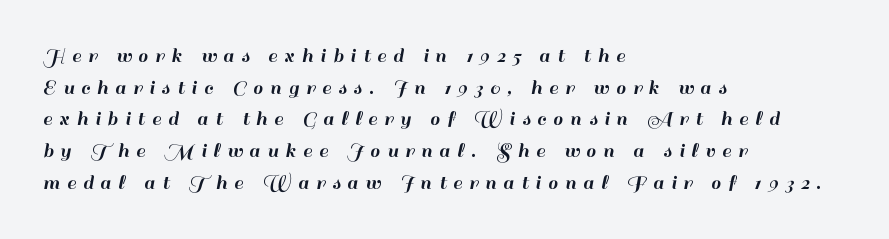
The tracking jumps out immediately: characters are airy and widely separated. In CSS terms this would be text-align: left. Rule under the text: the space is simply empty. Does the leading feel generous? No, just average.
